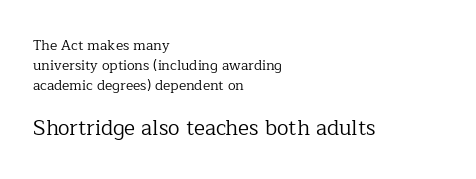
Q: Is the text bold? A: No.
Q: Is the text italic (slanted)? A: No, it is upright.
Q: Is the text underlined? A: No.
Q: How is the paragraph aligned? A: Left-aligned.
Q: Is the spacing between letters normal or unusually wide? A: Normal.
Q: Is the spacing between lines tight, normal or loose? A: Normal.
Q: Which block of text is set in a larger size, the first (top) or the second (bottom)? A: The second (bottom) one.
